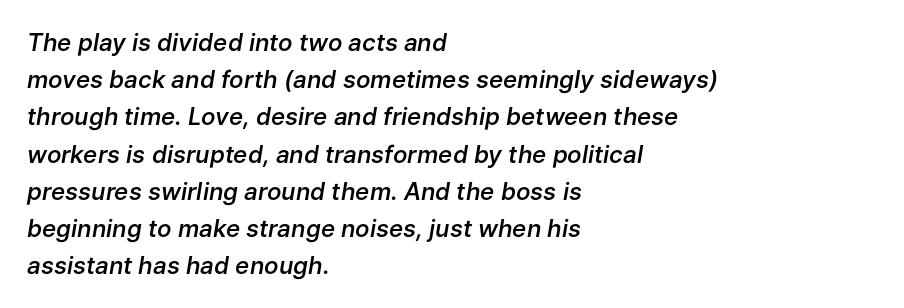
{"italic": "yes", "lean": "right", "slant_degrees": 9, "bold": "semi", "underline": "no", "align": "left", "line_spacing": "normal", "line_spacing_ratio": 1.55, "letter_spacing": "normal", "letter_spacing_em": 0.0, "glyph_px": 24}
